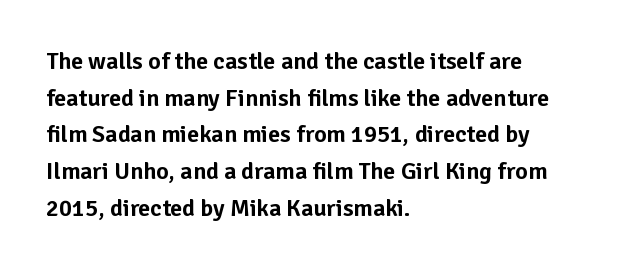
Q: Is the text italic (slanted)? A: No, it is upright.
Q: Is the text underlined? A: No.
Q: How is the paragraph aligned? A: Left-aligned.
Q: Is the spacing between letters normal or unusually wide? A: Normal.
Q: Is the spacing between lines tight, normal or loose? A: Normal.
